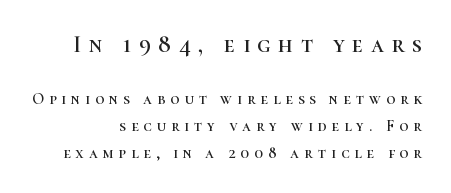
Q: Is the text italic (slanted)? A: No, it is upright.
Q: Is the text underlined? A: No.
Q: Is the spacing between letters normal or unusually wide? A: Unusually wide.
Q: Is the spacing between lines tight, normal or loose? A: Normal.
Q: Which block of text is set in a larger size, the first (top) or the second (bottom)? A: The first (top) one.
